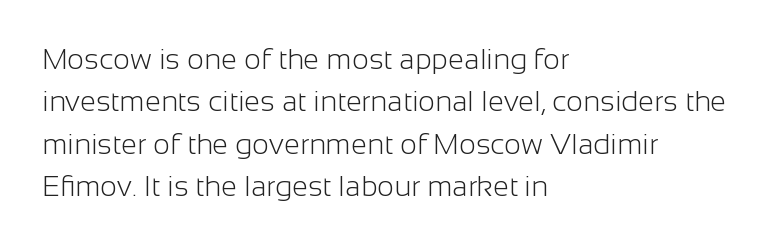
{"serif": "no", "italic": "no", "bold": "no", "weight": "light", "width": "normal", "stroke_contrast": "low", "x_height": "medium", "monospaced": "no", "underline": "no", "align": "left", "line_spacing": "normal", "line_spacing_ratio": 1.46, "letter_spacing": "normal", "letter_spacing_em": 0.0, "glyph_px": 29}
